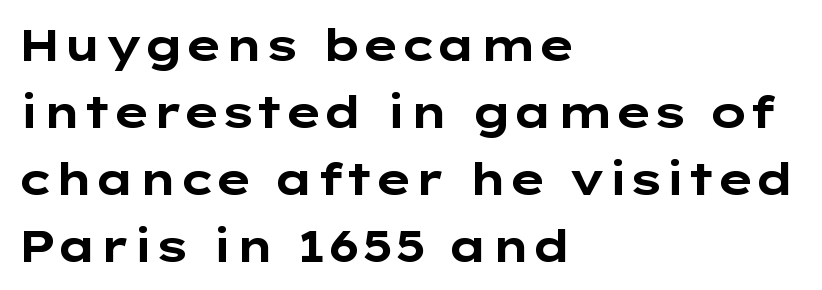
Ordinary non-slanted type is in use. These lines sit exactly where default settings would place them. Character widths vary here, with narrow letters taking less room than wide ones. One-word summary of the alignment: left. Typographic density is high because the face is bold.
